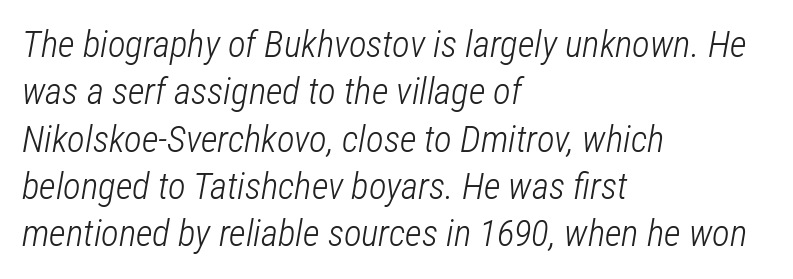
The image shows 37 px light, condensed type, italic (leaning right); set left-aligned, normal line spacing (1.28x), normal letter spacing, not underlined; low stroke contrast and a medium x-height.
